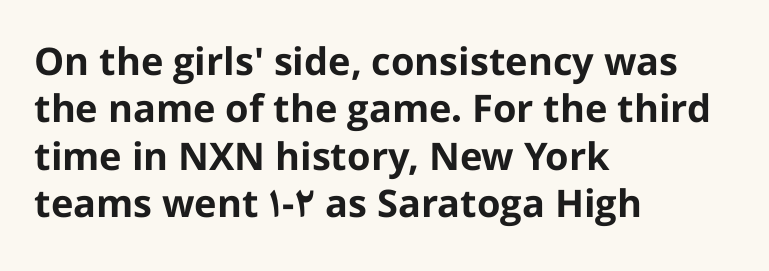
The image shows 38 px bold sans-serif type, upright; set left-aligned, normal line spacing (1.25x), normal letter spacing, not underlined; low stroke contrast and a medium x-height.
